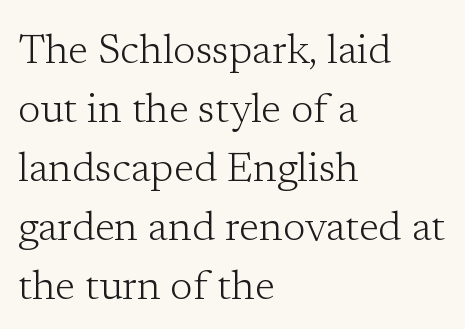
The image shows 41 px light serif type, upright; set left-aligned, normal line spacing (1.44x), normal letter spacing, not underlined; low stroke contrast and a medium x-height.
